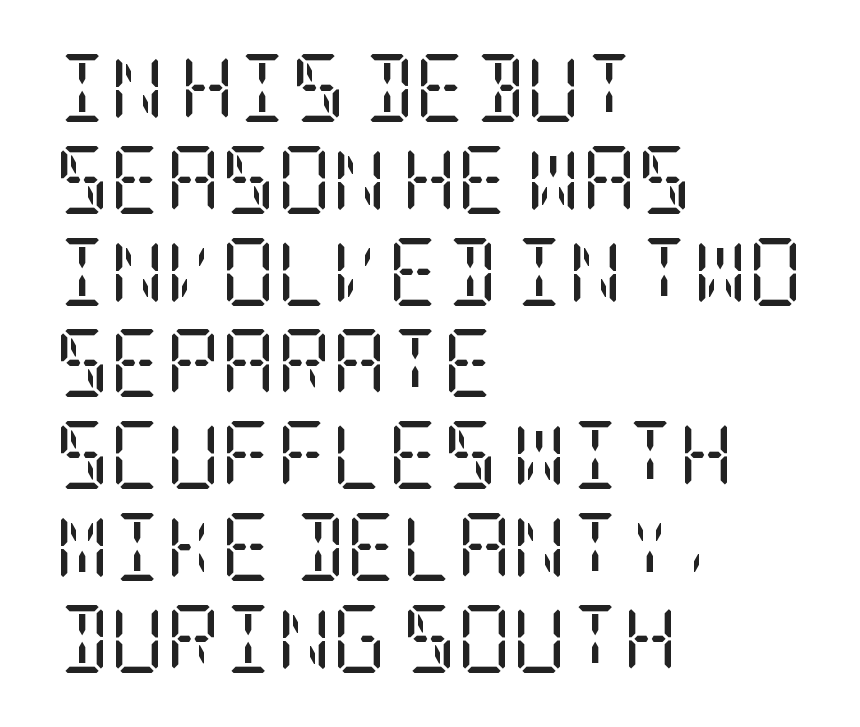
The image shows 68 px regular-weight, condensed serif type, upright; set left-aligned, normal line spacing (1.35x), normal letter spacing, not underlined; low stroke contrast and a large x-height.
